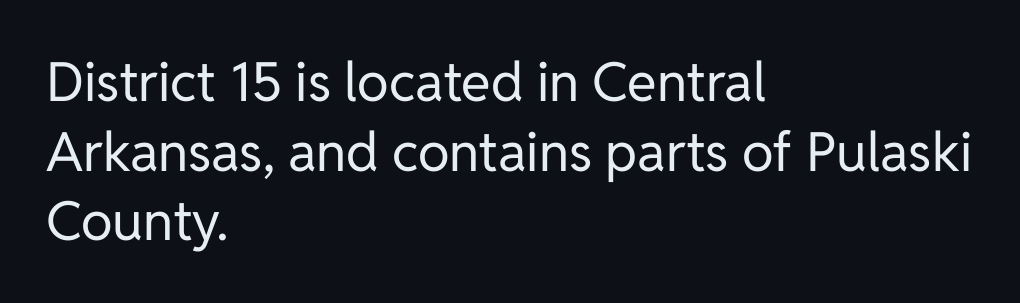
The image shows 54 px regular-weight sans-serif type, upright; set left-aligned, normal line spacing (1.29x), normal letter spacing, not underlined; low stroke contrast and a medium x-height.
